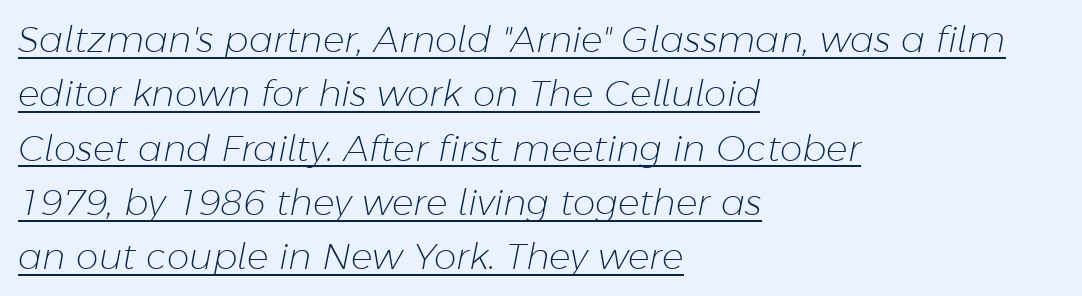
The image shows 36 px light type, italic (leaning right); set left-aligned, normal line spacing (1.51x), normal letter spacing, underlined; low stroke contrast and a medium x-height.
